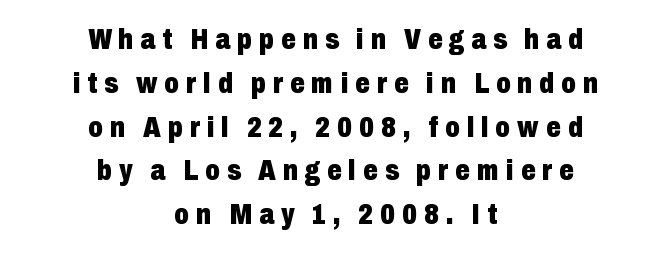
{"serif": "no", "italic": "no", "bold": "yes", "weight": "heavy", "width": "condensed", "stroke_contrast": "low", "x_height": "medium", "monospaced": "no", "underline": "no", "align": "center", "line_spacing": "normal", "line_spacing_ratio": 1.51, "letter_spacing": "wide", "letter_spacing_em": 0.24, "glyph_px": 29}
